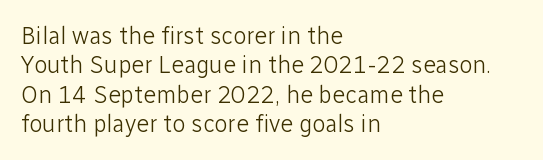
{"italic": "no", "bold": "no", "underline": "no", "align": "left", "line_spacing_ratio": 1.22, "letter_spacing": "normal", "letter_spacing_em": 0.0, "glyph_px": 24}
